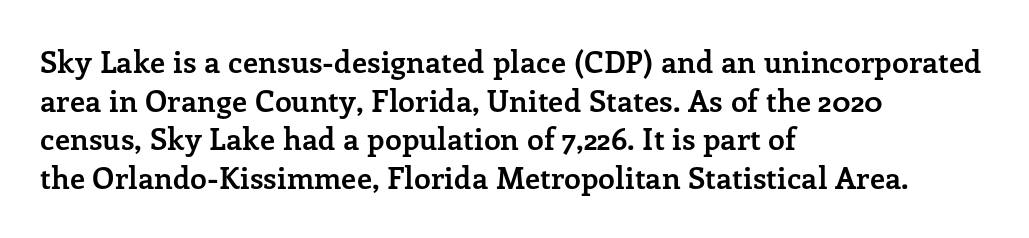
{"serif": "yes", "italic": "no", "bold": "yes", "weight": "semibold", "width": "normal", "stroke_contrast": "low", "x_height": "medium", "monospaced": "no", "underline": "no", "align": "left", "line_spacing": "normal", "line_spacing_ratio": 1.29, "letter_spacing": "normal", "letter_spacing_em": 0.0, "glyph_px": 30}
